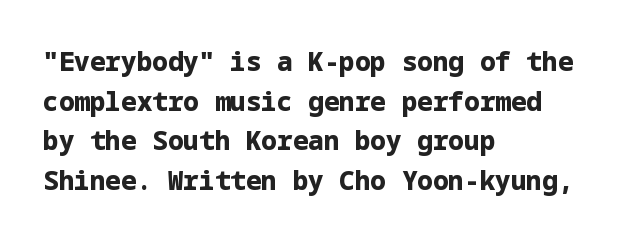
Q: Is the text bold? A: Yes.
Q: Is the text italic (slanted)? A: No, it is upright.
Q: Is the text underlined? A: No.
Q: How is the paragraph aligned? A: Left-aligned.
Q: Is the spacing between letters normal or unusually wide? A: Normal.
Q: Is the spacing between lines tight, normal or loose? A: Normal.
